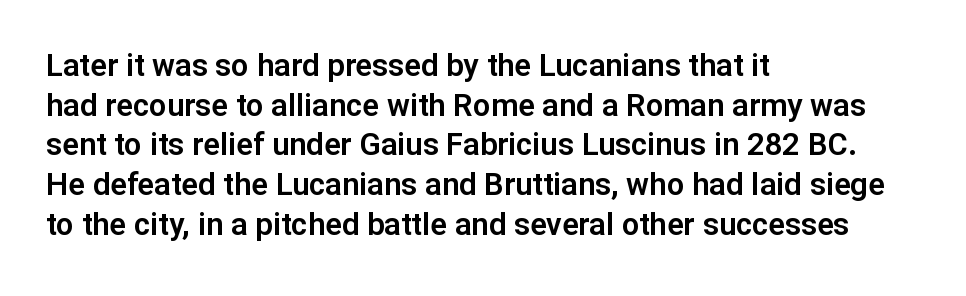
The space beneath each line is pristine and unruled. Tracking here is standard; glyphs follow each other at the usual distance. Each new line begins a customary step beneath the previous one. Do the characters align in a grid? No, the font is proportional. Rendered with straight, roman letterforms. This sample is left-justified, so line endings fall wherever the words run out.
